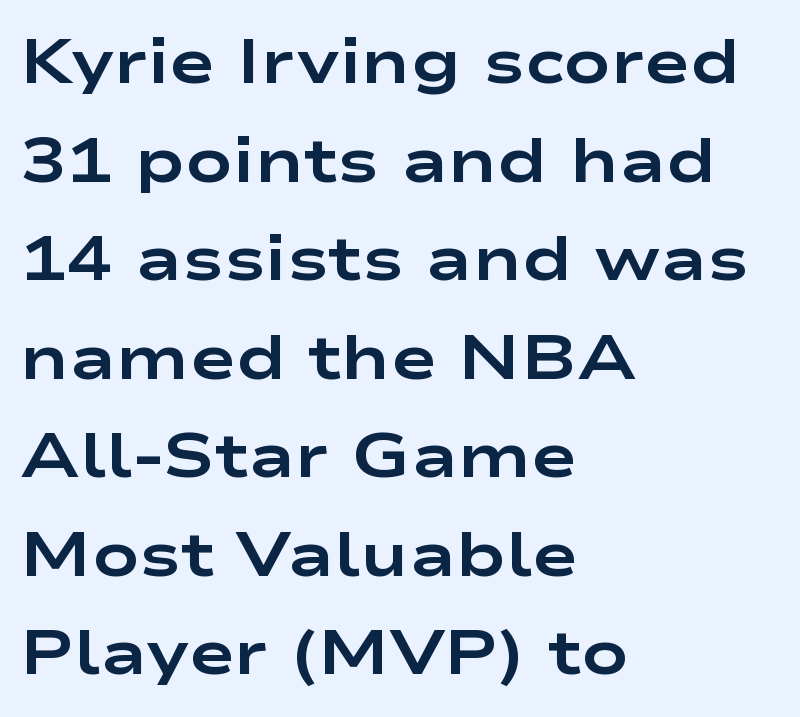
Q: Is the text bold? A: Yes.
Q: Is the text italic (slanted)? A: No, it is upright.
Q: Is the typeface a serif or a sans-serif typeface? A: Sans-serif.
Q: Is the text underlined? A: No.
Q: How is the paragraph aligned? A: Left-aligned.
Q: Is the spacing between letters normal or unusually wide? A: Normal.
Q: Is the spacing between lines tight, normal or loose? A: Normal.
Q: Width (condensed, normal, or wide)? A: Wide.
Q: Stroke contrast? A: Low.
Q: x-height? A: Medium.
Q: Monospaced? A: No.
